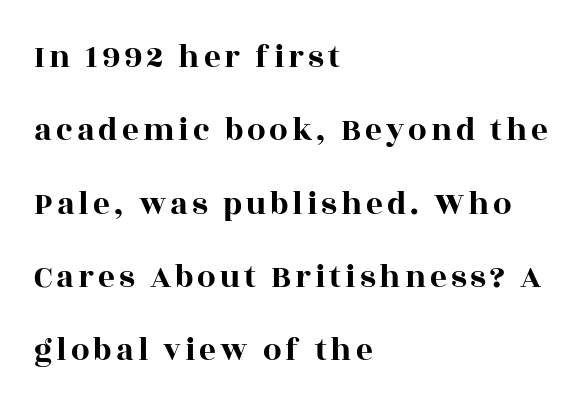
{"serif": "yes", "italic": "no", "width": "wide", "x_height": "large", "monospaced": "no", "underline": "no", "align": "left", "line_spacing": "loose", "line_spacing_ratio": 2.22, "glyph_px": 33}
